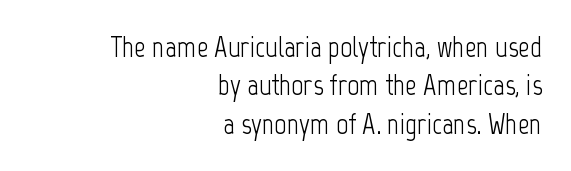
The image shows 29 px light, condensed sans-serif type, upright; set right-aligned, normal line spacing (1.32x), normal letter spacing, not underlined; low stroke contrast and a medium x-height.
